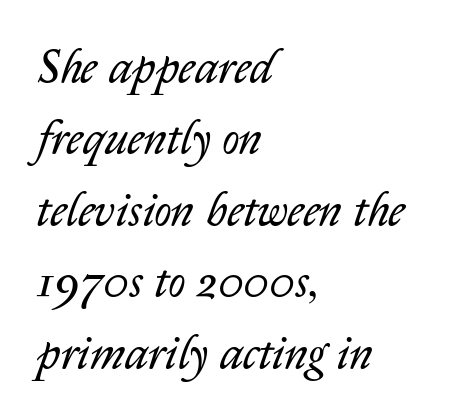
Q: Is the text bold? A: No.
Q: Is the text italic (slanted)? A: Yes, it leans right by about 14 degrees.
Q: Is the text underlined? A: No.
Q: How is the paragraph aligned? A: Left-aligned.
Q: Is the spacing between letters normal or unusually wide? A: Normal.
Q: Is the spacing between lines tight, normal or loose? A: Normal.
Q: Width (condensed, normal, or wide)? A: Normal.
Q: Stroke contrast? A: Low.
Q: x-height? A: Medium.
Q: Monospaced? A: No.
